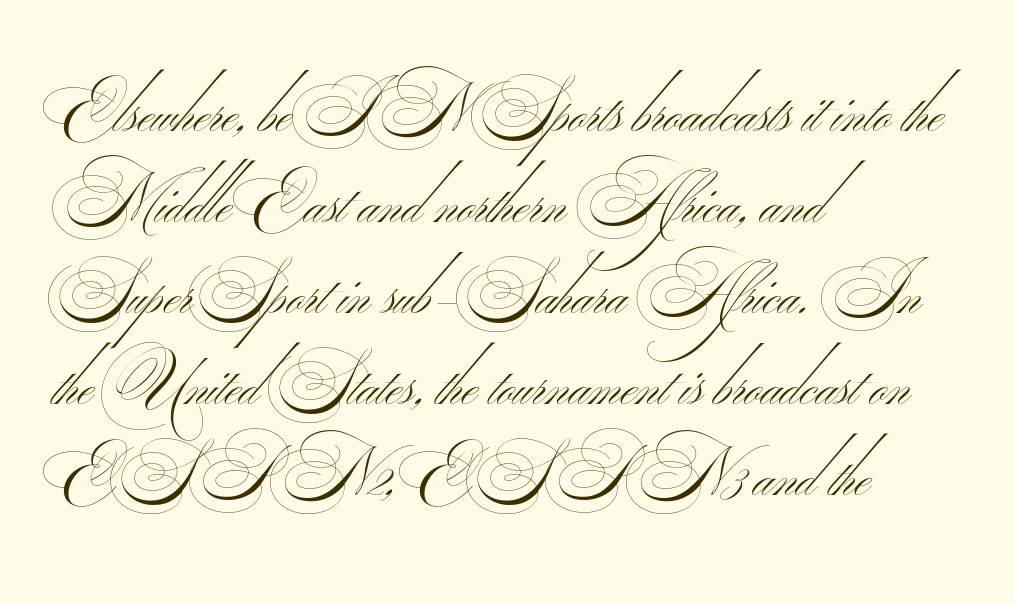
{"serif": "no", "bold": "no", "weight": "thin", "width": "wide", "stroke_contrast": "medium", "monospaced": "no", "underline": "no", "align": "left", "line_spacing": "normal", "line_spacing_ratio": 1.34, "letter_spacing": "normal", "letter_spacing_em": 0.0, "glyph_px": 68}
